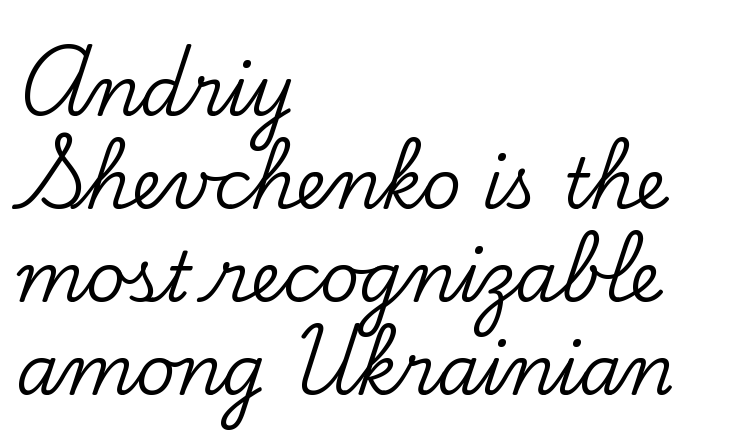
{"serif": "yes", "width": "normal", "stroke_contrast": "low", "x_height": "small", "monospaced": "no", "underline": "no", "align": "left", "line_spacing": "normal", "line_spacing_ratio": 1.35, "letter_spacing": "normal", "letter_spacing_em": 0.0, "glyph_px": 69}
